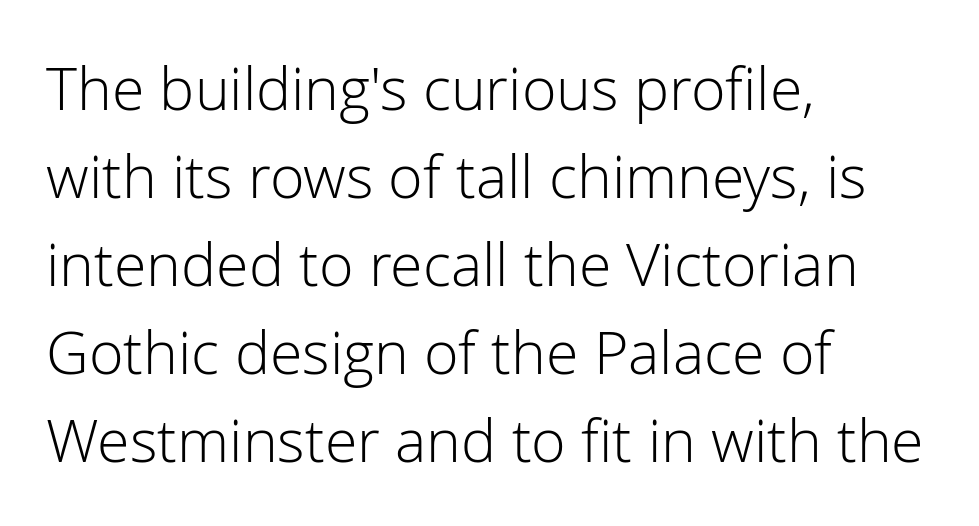
Q: Is the text bold? A: No.
Q: Is the text italic (slanted)? A: No, it is upright.
Q: Is the typeface a serif or a sans-serif typeface? A: Sans-serif.
Q: Is the text underlined? A: No.
Q: How is the paragraph aligned? A: Left-aligned.
Q: Is the spacing between letters normal or unusually wide? A: Normal.
Q: Is the spacing between lines tight, normal or loose? A: Normal.
Q: Width (condensed, normal, or wide)? A: Normal.
Q: Stroke contrast? A: Low.
Q: x-height? A: Medium.
Q: Monospaced? A: No.
